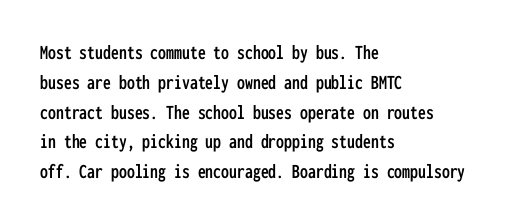
Which margin do the lines hug? The left one — the right edge is uneven. The letters stand upright; this is a roman face. Any mark beneath the type? The region is blank. The space between consecutive lines is moderate. No extra tracking has been applied to these lines.
